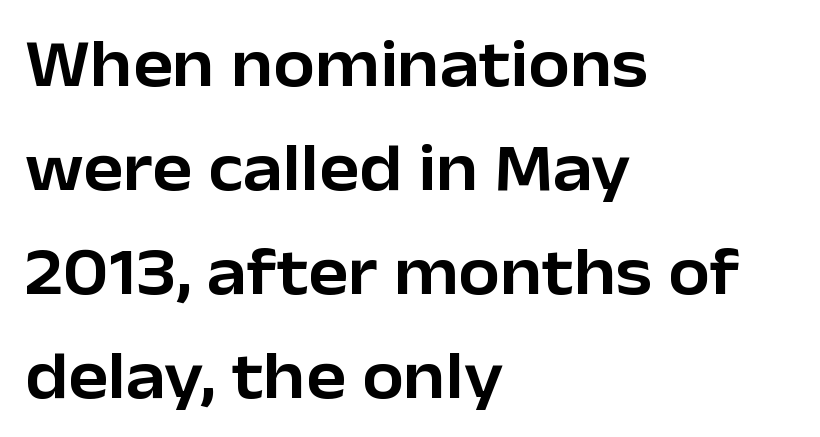
These lines are rendered in a variable-pitch font. Notice how descenders clear the ascenders below comfortably — that's standard leading. Check the space under the baseline: it is left empty. This is the regular roman posture of the typeface. Nobody touched the tracking dial on this one.
